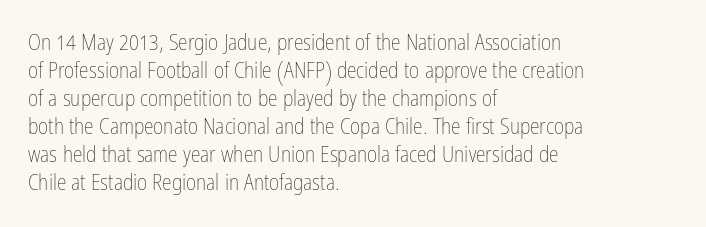
The image shows 22 px text type, upright; set left-aligned, normal line spacing (1.27x), normal letter spacing, not underlined.
